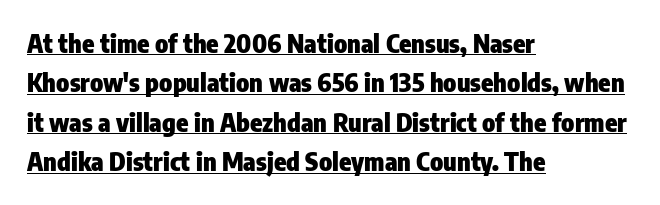
The image shows 25 px bold type, upright; set left-aligned, normal line spacing (1.58x), normal letter spacing, underlined.
